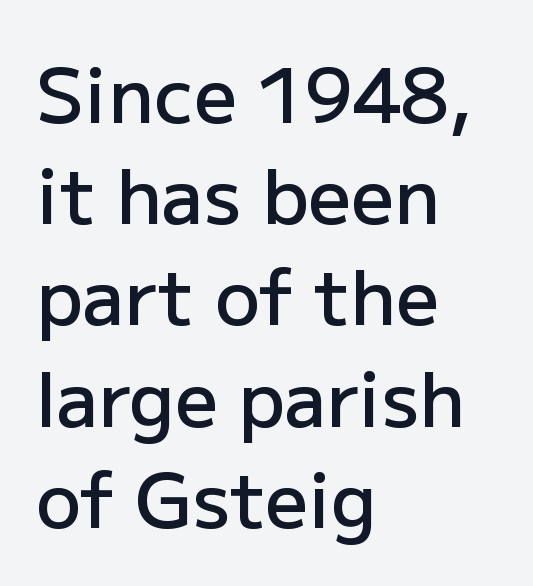
In terms of leading, this rendering sits right in the middle. Nope, no serifs anywhere on these letters. Here the glyphs are tracked normally, forming tight word shapes. The type sits square on the baseline with zero lean. Layout note: lines flush left. Note the varied advance widths — an 'i' is clearly narrower than an 'm'.
